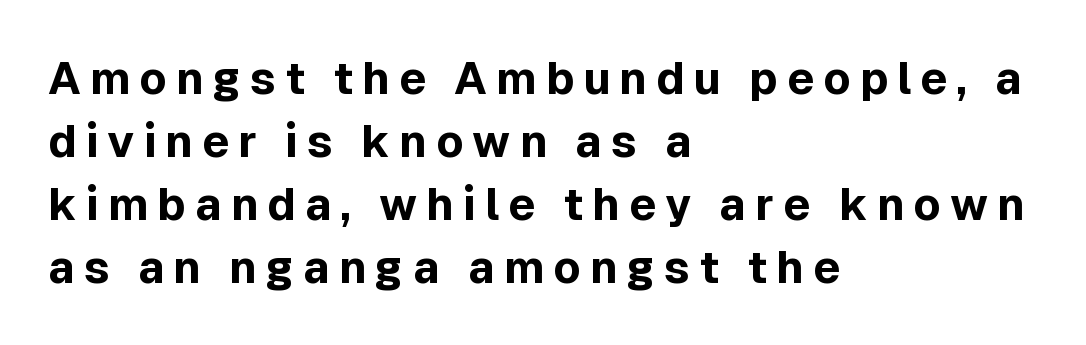
The image shows 45 px bold sans-serif type, upright; set left-aligned, normal line spacing (1.4x), unusually wide letter spacing (+0.2 em), not underlined; a medium x-height.
